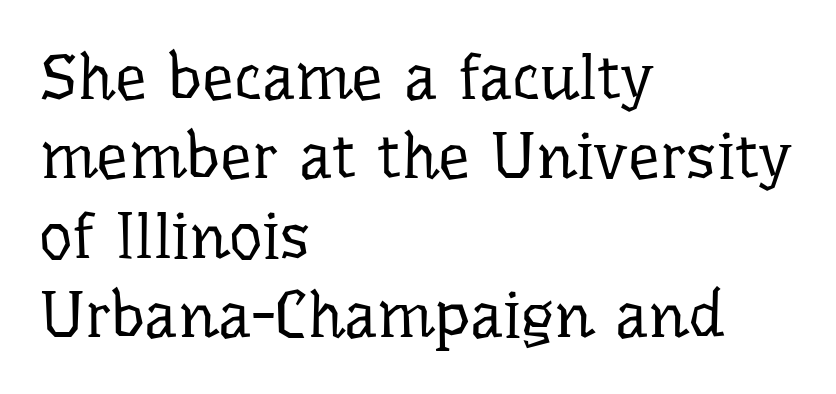
On a weight scale, this lands at 450 or below. Notice how the passage keeps a crisp vertical edge on the left only. No word sits above an underline. The letters carry serifs — small finishing strokes at the ends of their stems. The horizontal fit of the characters is conventional and even. You could not count columns in this text — the font is proportionally spaced.
